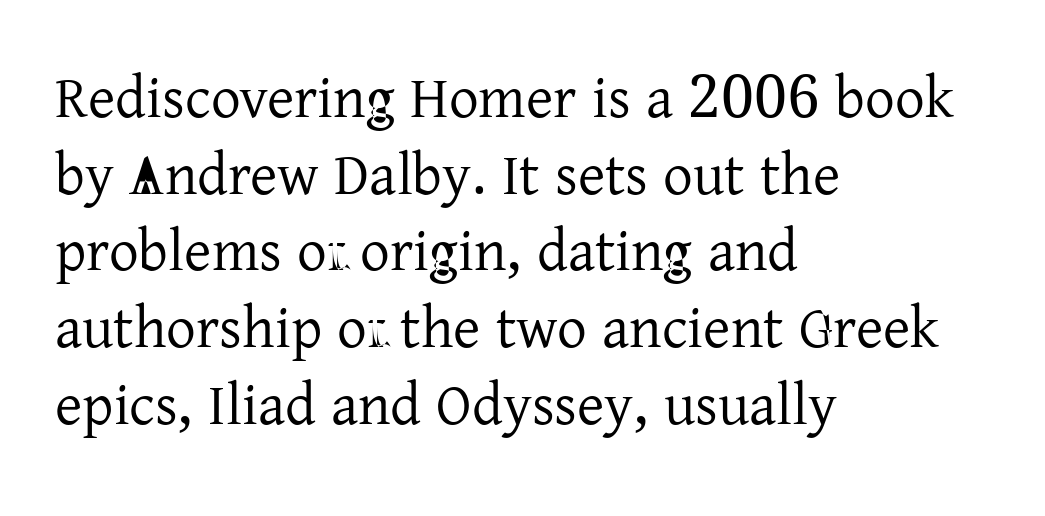
The image shows 59 px regular-weight serif type, upright; set left-aligned, normal line spacing (1.3x), normal letter spacing, not underlined; low stroke contrast and a medium x-height.
